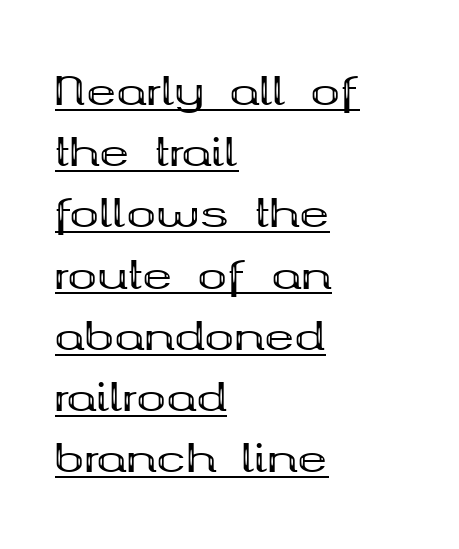
Q: Is the text bold? A: Yes.
Q: Is the text italic (slanted)? A: No, it is upright.
Q: Is the typeface a serif or a sans-serif typeface? A: Serif.
Q: Is the text underlined? A: Yes.
Q: How is the paragraph aligned? A: Left-aligned.
Q: Is the spacing between letters normal or unusually wide? A: Normal.
Q: Is the spacing between lines tight, normal or loose? A: Normal.
Q: Width (condensed, normal, or wide)? A: Wide.
Q: Stroke contrast? A: Medium.
Q: x-height? A: Medium.
Q: Monospaced? A: No.
